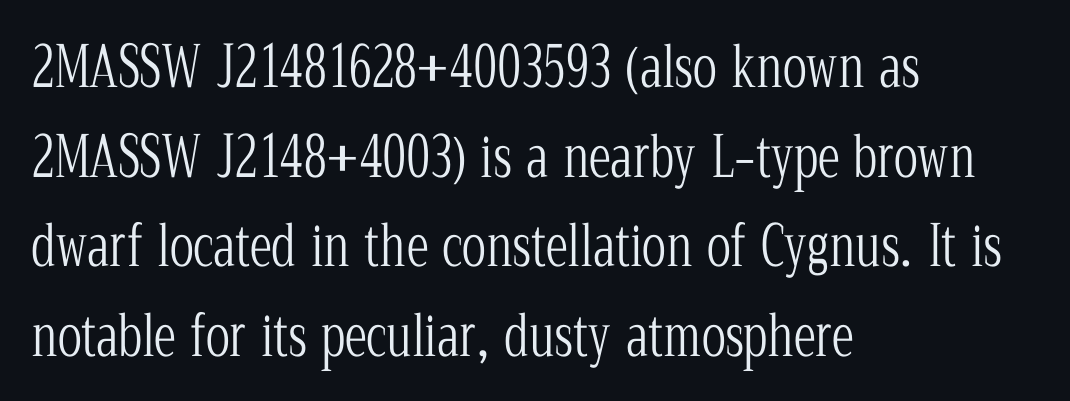
A classic flush-left, rag-right setting is used for this passage. Nobody touched the tracking dial on this one. Vertical strokes here are truly vertical. Think standard paragraph weight, or any step lighter than that. Plain, unruled lines of type.
